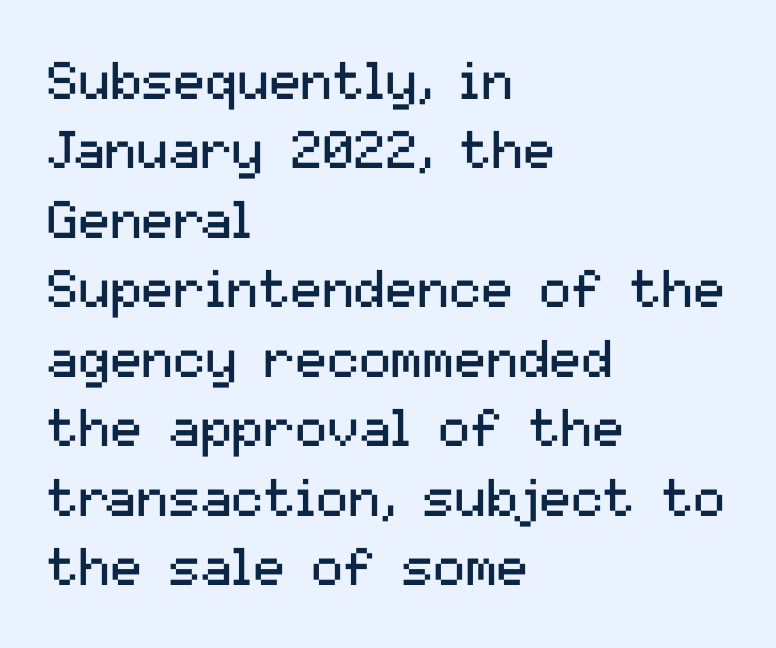
Q: Is the text bold? A: No.
Q: Is the text italic (slanted)? A: No, it is upright.
Q: Is the typeface a serif or a sans-serif typeface? A: Sans-serif.
Q: Is the text underlined? A: No.
Q: How is the paragraph aligned? A: Left-aligned.
Q: Is the spacing between letters normal or unusually wide? A: Normal.
Q: Is the spacing between lines tight, normal or loose? A: Normal.
Q: Width (condensed, normal, or wide)? A: Normal.
Q: Stroke contrast? A: Medium.
Q: x-height? A: Medium.
Q: Monospaced? A: No.
